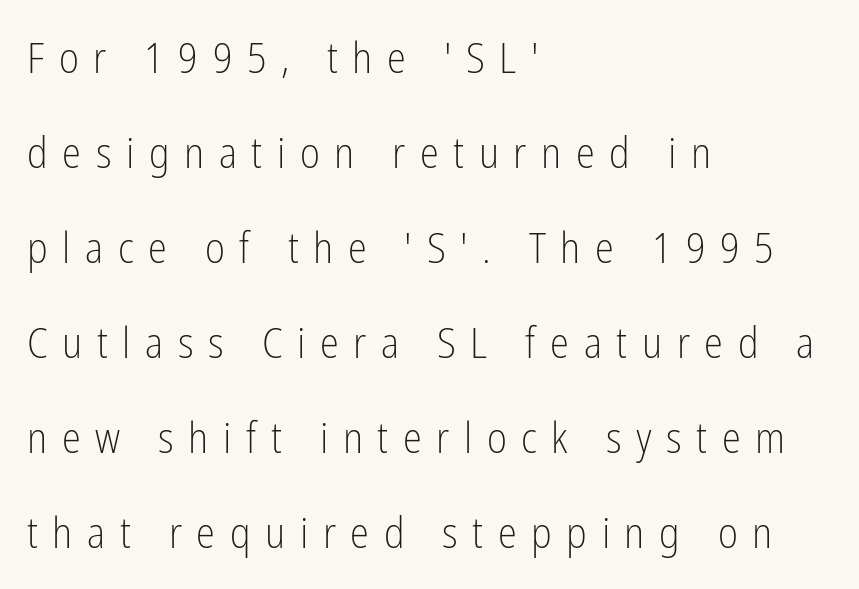
The image shows 43 px light, condensed sans-serif type, upright; set left-aligned, loose line spacing (2.21x), unusually wide letter spacing (+0.34 em), not underlined; low stroke contrast and a medium x-height.
